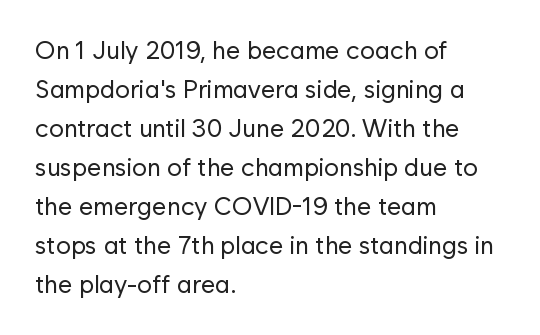
Q: Is the text bold? A: No.
Q: Is the text italic (slanted)? A: No, it is upright.
Q: Is the text underlined? A: No.
Q: How is the paragraph aligned? A: Left-aligned.
Q: Is the spacing between letters normal or unusually wide? A: Normal.
Q: Is the spacing between lines tight, normal or loose? A: Normal.
